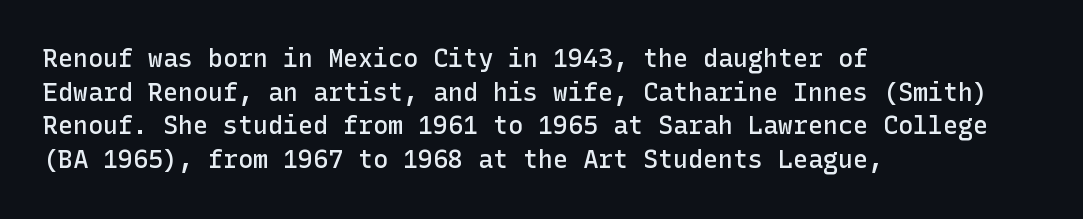
The image shows 25 px text type, upright; set left-aligned, normal line spacing (1.35x), normal letter spacing, not underlined.
